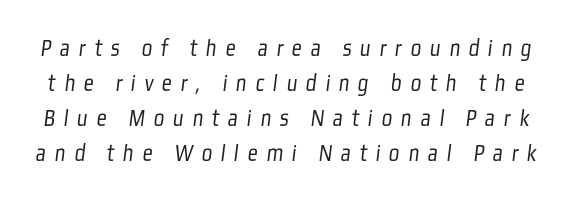
Q: Is the text bold? A: No.
Q: Is the text underlined? A: No.
Q: Is the spacing between letters normal or unusually wide? A: Unusually wide.
Q: Is the spacing between lines tight, normal or loose? A: Normal.
